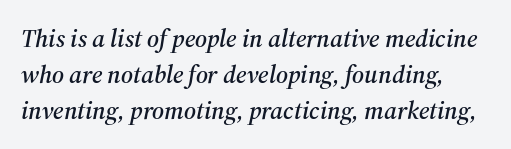
Words float on clear page, feet unadorned. Slant detected: the letters are inclined. Leading: standard. Each word holds together tightly as a unit, with standard inter-letter gaps.
